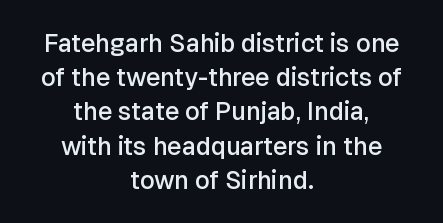
Q: Is the text bold? A: Semi-bold.
Q: Is the text italic (slanted)? A: No, it is upright.
Q: Is the text underlined? A: No.
Q: How is the paragraph aligned? A: Centered.
Q: Is the spacing between letters normal or unusually wide? A: Normal.
Q: Is the spacing between lines tight, normal or loose? A: Normal.
